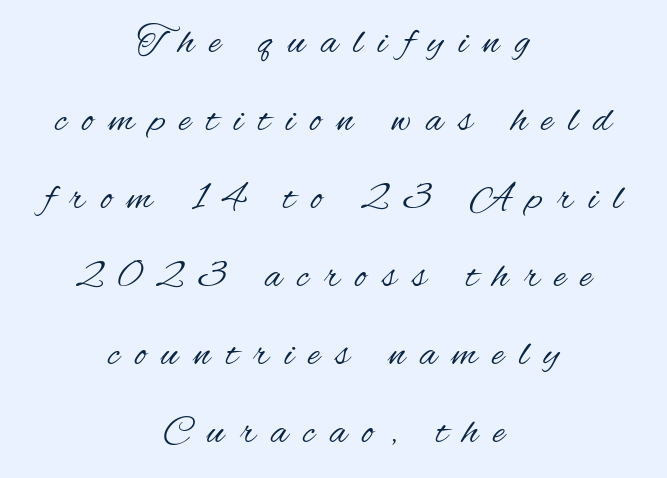
The image shows 40 px regular-weight, condensed sans-serif type; set centered, loose line spacing (1.95x), unusually wide letter spacing (+0.39 em), not underlined; medium stroke contrast and a small x-height.
